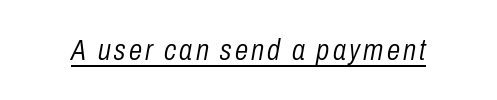
{"italic": "yes", "lean": "right", "slant_degrees": 10, "bold": "no", "weight": "light", "width": "condensed", "stroke_contrast": "low", "x_height": "medium", "monospaced": "no", "underline": "yes", "glyph_px": 30}
